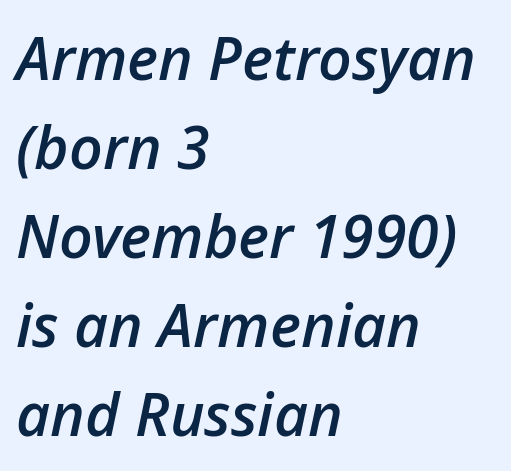
Looking at the ascenders, they clearly lean. Every letter is mildly thick-stroked: semibold rather than bold. Line spacing here is normal. Look at the tracking — it's just the regular setting, nothing added. Anything drawn beneath the words? Only blank space. If you drew a ruler down the left edge, every line would touch it.
